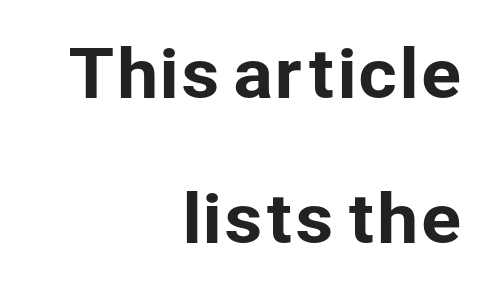
Q: Is the text italic (slanted)? A: No, it is upright.
Q: Is the typeface a serif or a sans-serif typeface? A: Sans-serif.
Q: Is the text underlined? A: No.
Q: How is the paragraph aligned? A: Right-aligned.
Q: Is the spacing between letters normal or unusually wide? A: Normal.
Q: Is the spacing between lines tight, normal or loose? A: Loose.
Q: Width (condensed, normal, or wide)? A: Normal.
Q: Stroke contrast? A: Low.
Q: x-height? A: Medium.
Q: Monospaced? A: No.
